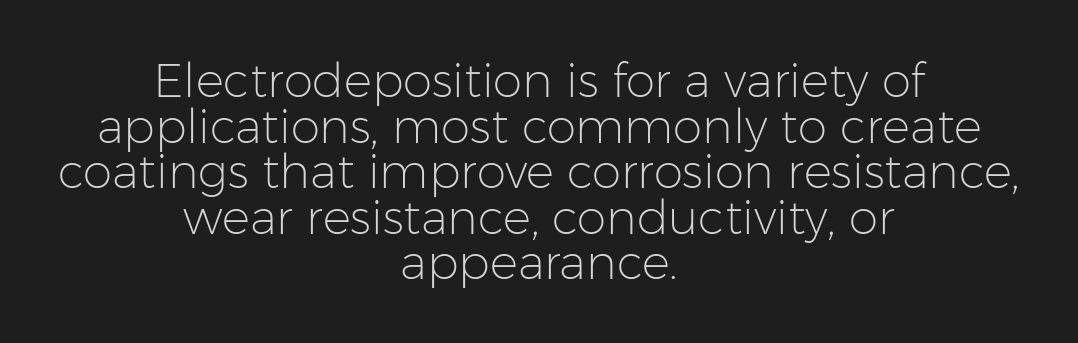
How are the letters spaced? Ordinarily, with no added tracking. Vertical stems look standard width or narrower in stroke. The space beneath each line is pristine and unruled. Italic? Not at all — the glyphs are vertical. Quick note: interline space is minimal.
